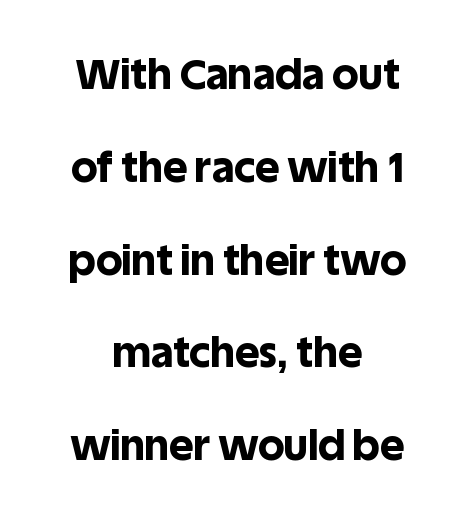
{"serif": "no", "italic": "no", "bold": "yes", "weight": "bold", "width": "normal", "x_height": "large", "monospaced": "no", "underline": "no", "align": "center", "line_spacing": "loose", "line_spacing_ratio": 2.21, "letter_spacing": "normal", "letter_spacing_em": 0.0, "glyph_px": 42}
